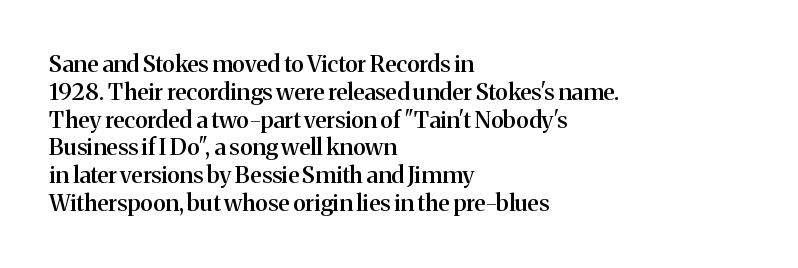
{"italic": "no", "bold": "semi", "underline": "no", "align": "left", "line_spacing_ratio": 1.21, "letter_spacing": "normal", "letter_spacing_em": 0.0, "glyph_px": 23}
